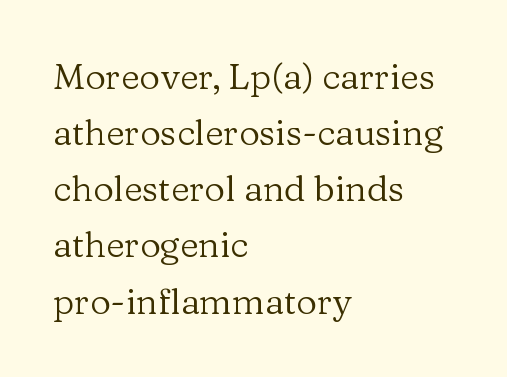
Q: Is the text bold? A: No.
Q: Is the text italic (slanted)? A: No, it is upright.
Q: Is the typeface a serif or a sans-serif typeface? A: Serif.
Q: Is the text underlined? A: No.
Q: How is the paragraph aligned? A: Left-aligned.
Q: Is the spacing between letters normal or unusually wide? A: Normal.
Q: Is the spacing between lines tight, normal or loose? A: Normal.
Q: Width (condensed, normal, or wide)? A: Normal.
Q: Stroke contrast? A: Low.
Q: x-height? A: Medium.
Q: Monospaced? A: No.
